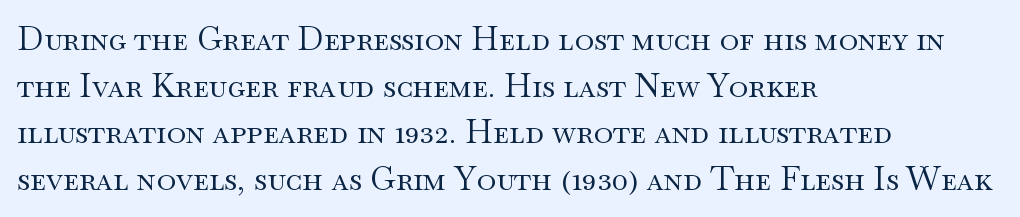
Weight class: somewhere from thin through regular. The rendering uses natural spacing where letterforms have individual widths. The designer went with a serif here, giving each stem small feet. Decoration check: the copy has no underline. Each new line begins a customary step beneath the previous one. The passage shown has conventional tracking throughout.
